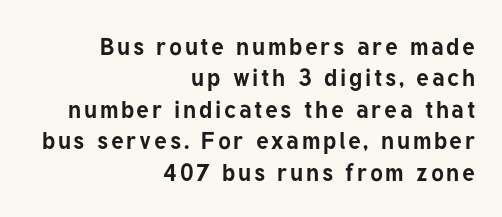
Q: Is the text bold? A: Yes.
Q: Is the text italic (slanted)? A: No, it is upright.
Q: Is the text underlined? A: No.
Q: How is the paragraph aligned? A: Right-aligned.
Q: Is the spacing between lines tight, normal or loose? A: Normal.
